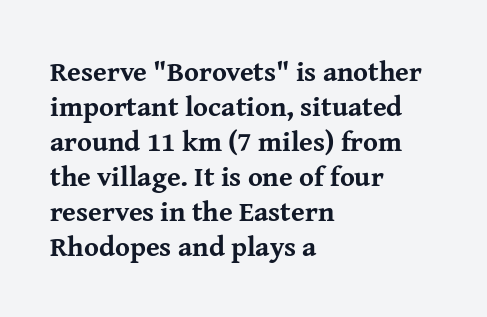
Q: Is the text bold? A: Yes.
Q: Is the text italic (slanted)? A: No, it is upright.
Q: Is the typeface a serif or a sans-serif typeface? A: Serif.
Q: Is the text underlined? A: No.
Q: How is the paragraph aligned? A: Left-aligned.
Q: Is the spacing between letters normal or unusually wide? A: Normal.
Q: Is the spacing between lines tight, normal or loose? A: Normal.
Q: Width (condensed, normal, or wide)? A: Normal.
Q: Stroke contrast? A: Medium.
Q: x-height? A: Medium.
Q: Monospaced? A: No.
